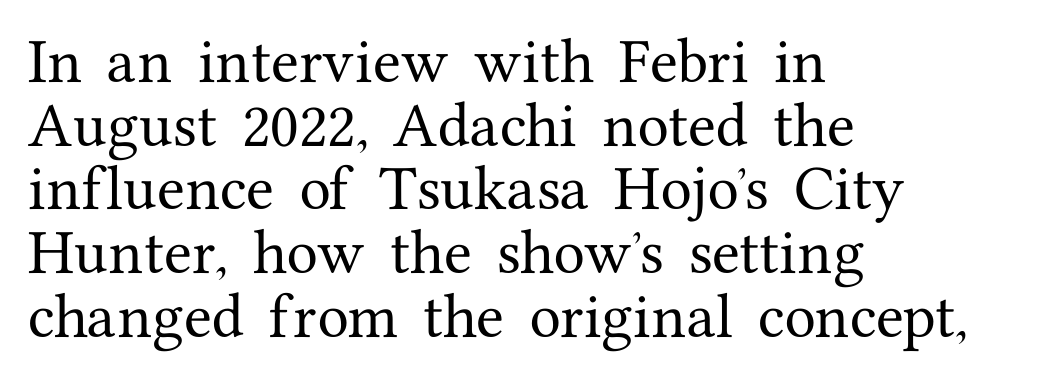
Q: Is the text italic (slanted)? A: No, it is upright.
Q: Is the typeface a serif or a sans-serif typeface? A: Serif.
Q: Is the text underlined? A: No.
Q: How is the paragraph aligned? A: Left-aligned.
Q: Is the spacing between letters normal or unusually wide? A: Normal.
Q: Is the spacing between lines tight, normal or loose? A: Normal.
Q: Width (condensed, normal, or wide)? A: Normal.
Q: Stroke contrast? A: Medium.
Q: x-height? A: Medium.
Q: Monospaced? A: No.
